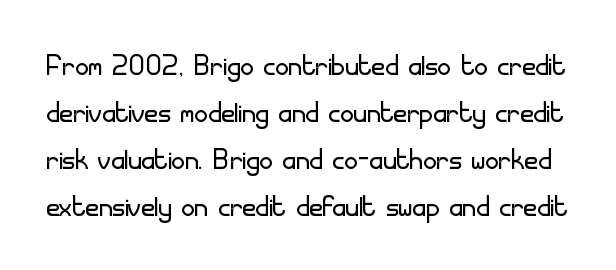
Q: Is the text bold? A: No.
Q: Is the text italic (slanted)? A: No, it is upright.
Q: Is the typeface a serif or a sans-serif typeface? A: Sans-serif.
Q: Is the text underlined? A: No.
Q: Is the spacing between letters normal or unusually wide? A: Normal.
Q: Is the spacing between lines tight, normal or loose? A: Normal.
Q: Width (condensed, normal, or wide)? A: Normal.
Q: Stroke contrast? A: Low.
Q: x-height? A: Small.
Q: Monospaced? A: No.
